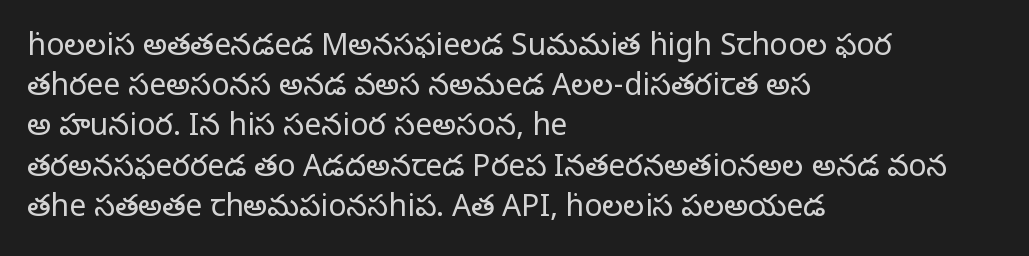
Q: Is the text bold? A: No.
Q: Is the text italic (slanted)? A: No, it is upright.
Q: Is the typeface a serif or a sans-serif typeface? A: Serif.
Q: Is the text underlined? A: No.
Q: How is the paragraph aligned? A: Left-aligned.
Q: Is the spacing between letters normal or unusually wide? A: Normal.
Q: Is the spacing between lines tight, normal or loose? A: Normal.
Q: Width (condensed, normal, or wide)? A: Normal.
Q: Stroke contrast? A: Low.
Q: x-height? A: Large.
Q: Monospaced? A: No.
